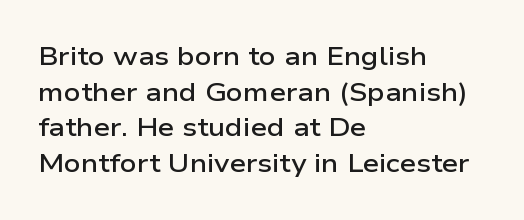
{"italic": "no", "bold": "semi", "underline": "no", "align": "left", "line_spacing": "normal", "line_spacing_ratio": 1.37, "letter_spacing": "normal", "letter_spacing_em": 0.0, "glyph_px": 26}
